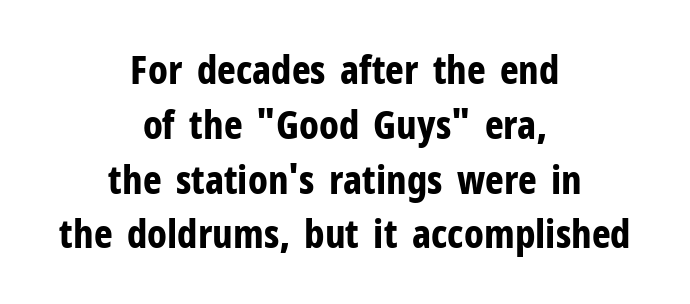
The image shows 40 px bold, condensed sans-serif type, upright; set centered, normal line spacing (1.37x), normal letter spacing, not underlined; low stroke contrast and a medium x-height.
